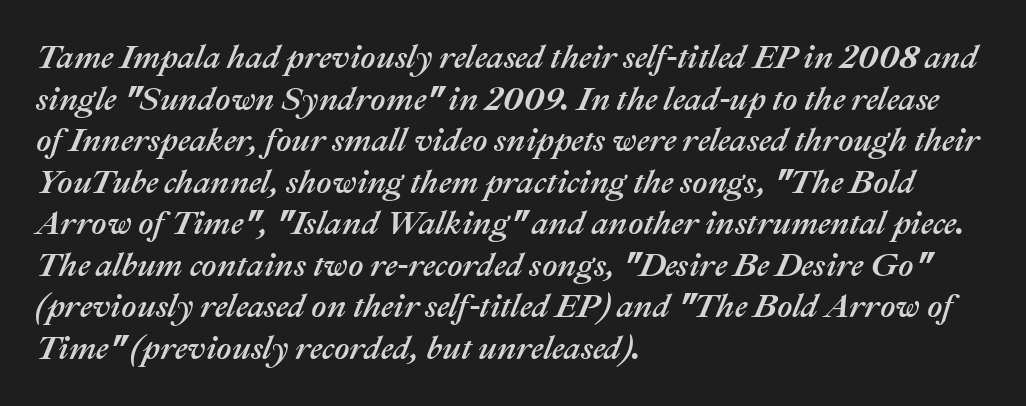
Q: Is the text italic (slanted)? A: Yes, it leans right by about 22 degrees.
Q: Is the text underlined? A: No.
Q: How is the paragraph aligned? A: Left-aligned.
Q: Is the spacing between letters normal or unusually wide? A: Normal.
Q: Is the spacing between lines tight, normal or loose? A: Normal.
Q: Width (condensed, normal, or wide)? A: Normal.
Q: Stroke contrast? A: Medium.
Q: x-height? A: Medium.
Q: Monospaced? A: No.
